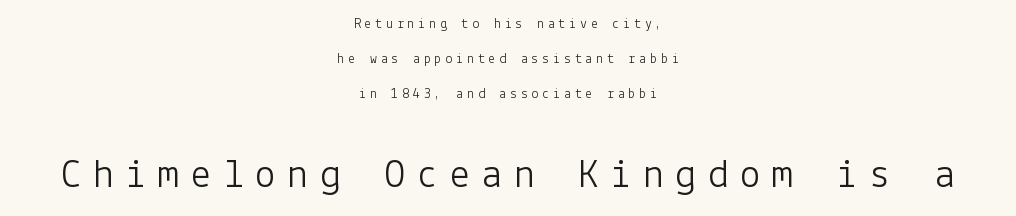
{"serif": "no", "italic": "no", "bold": "no", "weight": "light", "width": "normal", "stroke_contrast": "low", "x_height": "medium", "underline": "no", "align": "center", "line_spacing": "loose", "line_spacing_ratio": 2.49, "letter_spacing": "wide", "letter_spacing_em": 0.27, "larger_block": "second", "size_ratio": 3.0, "glyph_px": 42}
